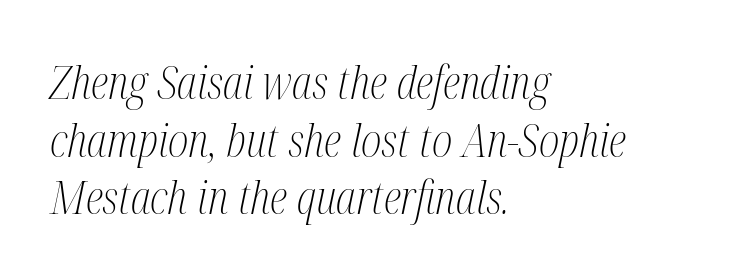
{"serif": "yes", "italic": "yes", "lean": "right", "slant_degrees": 12, "bold": "no", "weight": "light", "width": "condensed", "stroke_contrast": "medium", "x_height": "medium", "monospaced": "no", "underline": "no", "align": "left", "line_spacing": "normal", "line_spacing_ratio": 1.28, "letter_spacing": "normal", "letter_spacing_em": 0.0, "glyph_px": 45}
